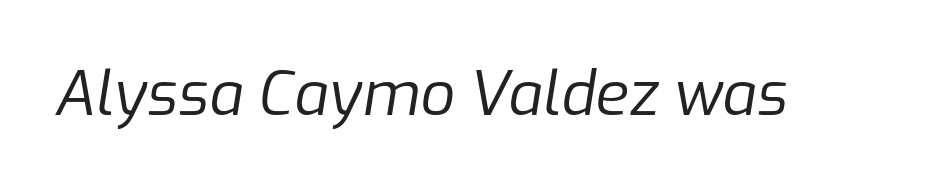
Q: Is the text bold? A: No.
Q: Is the text italic (slanted)? A: Yes, it leans right by about 9 degrees.
Q: Is the text underlined? A: No.
Q: Is the spacing between letters normal or unusually wide? A: Normal.
Q: Width (condensed, normal, or wide)? A: Normal.
Q: Stroke contrast? A: Low.
Q: x-height? A: Medium.
Q: Monospaced? A: No.
